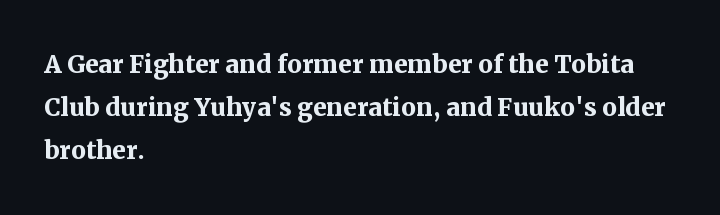
{"serif": "yes", "italic": "no", "bold": "yes", "weight": "semibold", "width": "normal", "stroke_contrast": "medium", "x_height": "medium", "monospaced": "no", "underline": "no", "align": "left", "line_spacing": "normal", "line_spacing_ratio": 1.3, "letter_spacing": "normal", "letter_spacing_em": 0.0, "glyph_px": 33}
